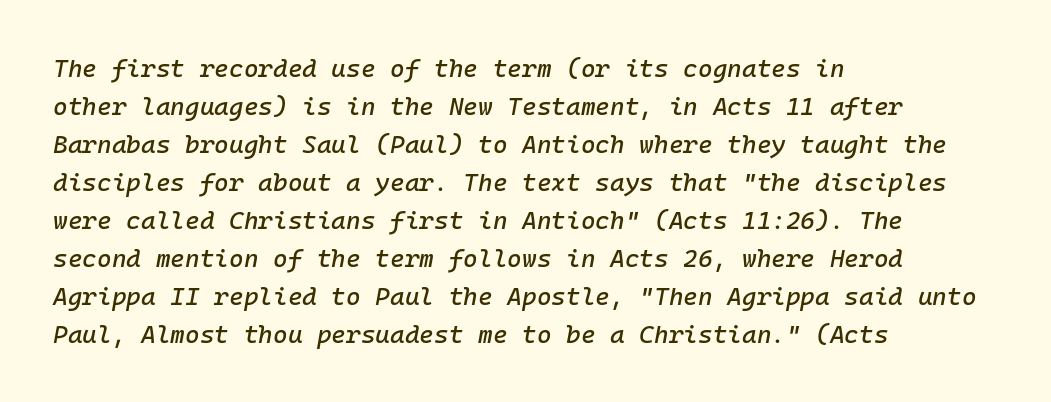
{"italic": "yes", "lean": "right", "slant_degrees": 10, "underline": "no", "align": "left", "line_spacing": "normal", "line_spacing_ratio": 1.52, "letter_spacing": "normal", "letter_spacing_em": 0.0, "glyph_px": 25}
